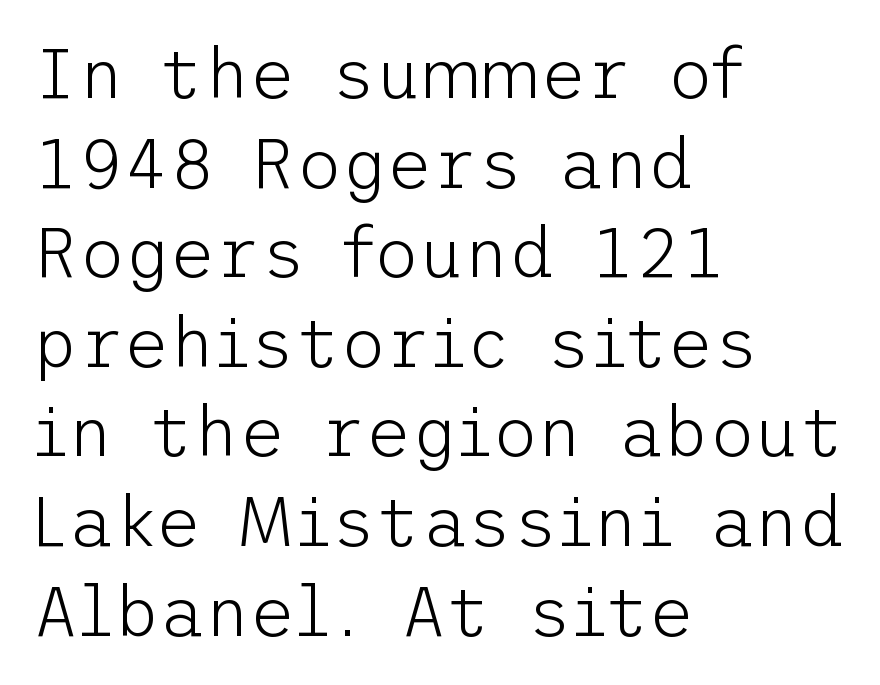
Q: Is the text bold? A: No.
Q: Is the text italic (slanted)? A: No, it is upright.
Q: Is the typeface a serif or a sans-serif typeface? A: Sans-serif.
Q: Is the text underlined? A: No.
Q: How is the paragraph aligned? A: Left-aligned.
Q: Is the spacing between letters normal or unusually wide? A: Normal.
Q: Is the spacing between lines tight, normal or loose? A: Normal.
Q: Width (condensed, normal, or wide)? A: Normal.
Q: Stroke contrast? A: Low.
Q: x-height? A: Medium.
